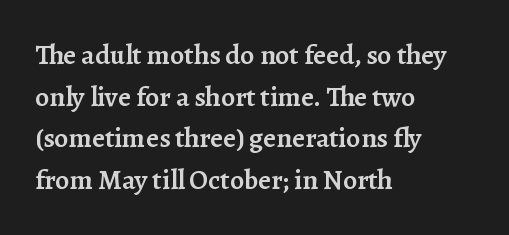
{"serif": "yes", "italic": "no", "bold": "semi", "weight": "semibold", "width": "normal", "stroke_contrast": "low", "x_height": "medium", "monospaced": "no", "underline": "no", "align": "left", "line_spacing": "normal", "line_spacing_ratio": 1.49, "letter_spacing": "normal", "letter_spacing_em": 0.0, "glyph_px": 28}
